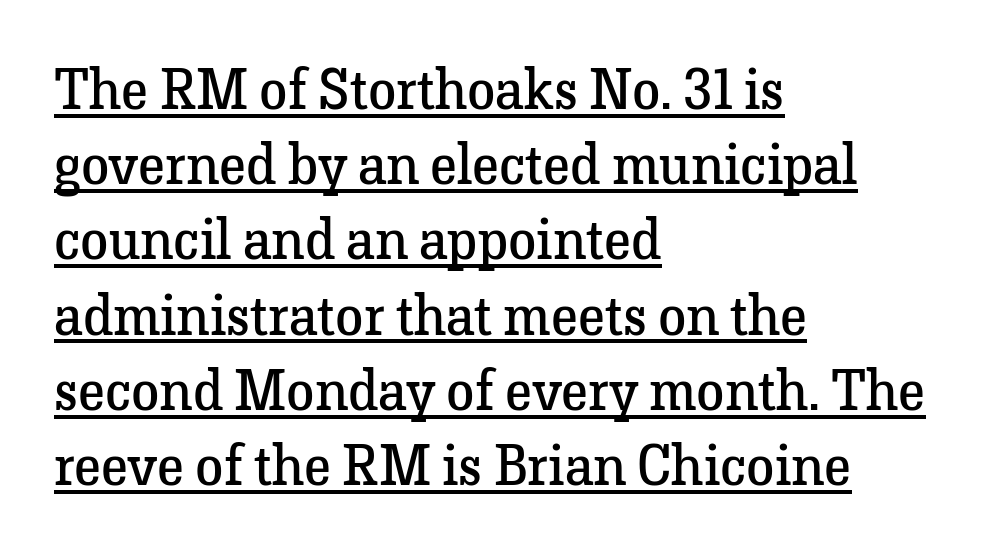
Q: Is the text bold? A: No.
Q: Is the text italic (slanted)? A: No, it is upright.
Q: Is the typeface a serif or a sans-serif typeface? A: Serif.
Q: Is the text underlined? A: Yes.
Q: How is the paragraph aligned? A: Left-aligned.
Q: Is the spacing between letters normal or unusually wide? A: Normal.
Q: Is the spacing between lines tight, normal or loose? A: Normal.
Q: Width (condensed, normal, or wide)? A: Normal.
Q: Stroke contrast? A: Low.
Q: x-height? A: Medium.
Q: Monospaced? A: No.
